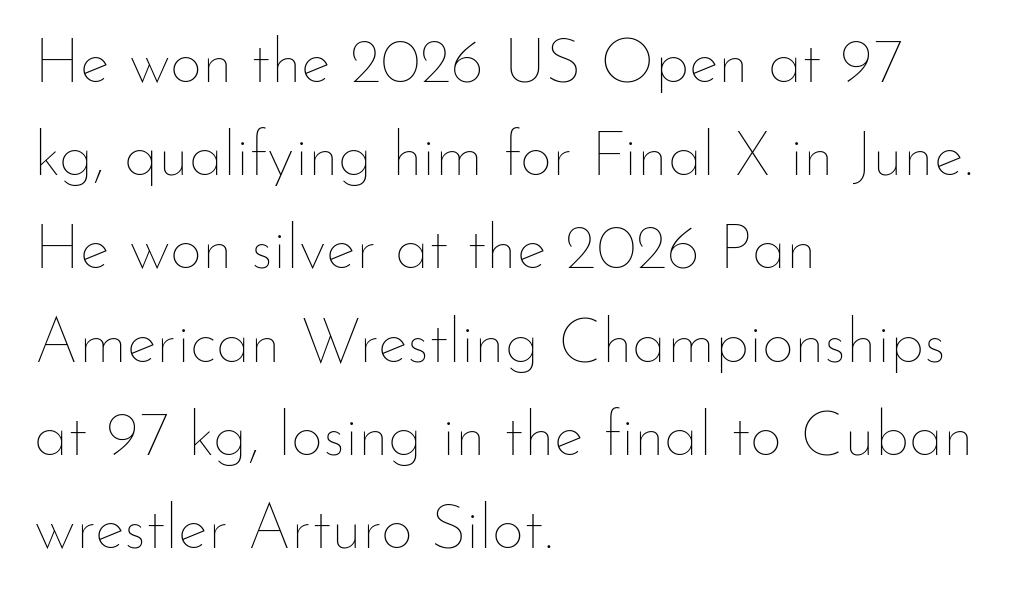
A student would call this left alignment; a typographer would say flush left, rag right. Underline: absent. The type is set solid horizontally, with unmodified tracking. The letters look calm and open, with moderate or lighter stems. Leading: standard.
